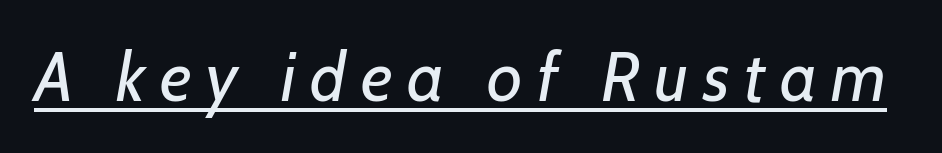
The image shows 69 px regular-weight type, italic (leaning right); set unusually wide letter spacing (+0.21 em), underlined; low stroke contrast and a medium x-height.
